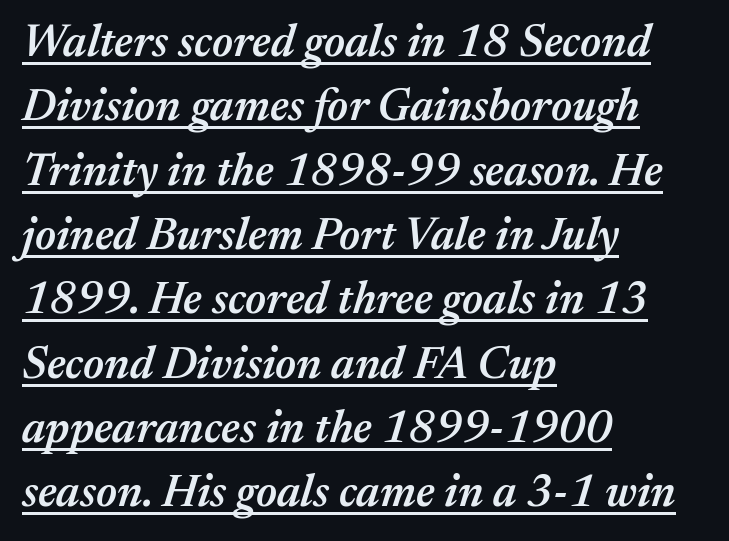
Its strokes are somewhat broadened, the hallmark of semibold type. Tracking value appears to be zero — textbook default spacing. Note the varied advance widths — an 'i' is clearly narrower than an 'm'. How would I describe the line gaps? Plain and ordinary. Decoration check: the copy is underlined. Emphasis-style slanted type is in use.
